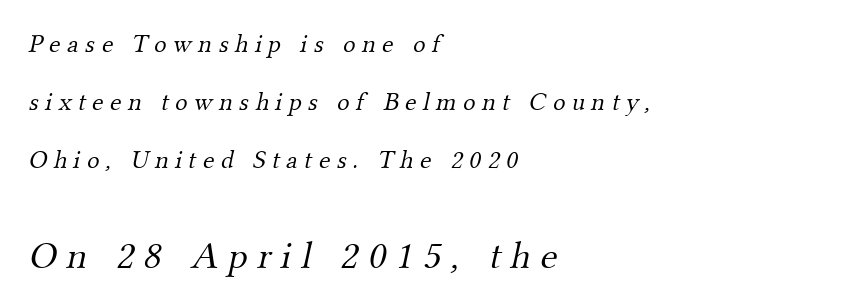
The lines are spread far apart with generous leading. This reads as an unemphasized weight, regular at the heaviest. Look at the glyph heights: the lower group is clearly the bigger setting. Lines of text with bare space underneath.
